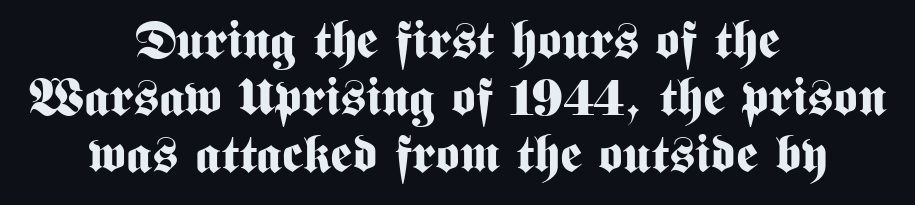
Q: Is the text bold? A: Yes.
Q: Is the text italic (slanted)? A: No, it is upright.
Q: Is the typeface a serif or a sans-serif typeface? A: Sans-serif.
Q: Is the text underlined? A: No.
Q: How is the paragraph aligned? A: Centered.
Q: Is the spacing between letters normal or unusually wide? A: Normal.
Q: Is the spacing between lines tight, normal or loose? A: Tight.
Q: Width (condensed, normal, or wide)? A: Condensed.
Q: Stroke contrast? A: Medium.
Q: x-height? A: Medium.
Q: Monospaced? A: No.
